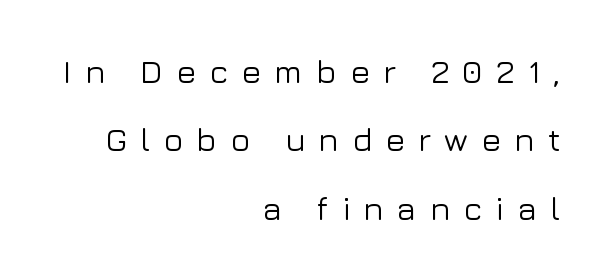
Q: Is the text italic (slanted)? A: No, it is upright.
Q: Is the typeface a serif or a sans-serif typeface? A: Sans-serif.
Q: Is the text underlined? A: No.
Q: How is the paragraph aligned? A: Right-aligned.
Q: Is the spacing between letters normal or unusually wide? A: Unusually wide.
Q: Is the spacing between lines tight, normal or loose? A: Loose.
Q: Width (condensed, normal, or wide)? A: Normal.
Q: Stroke contrast? A: Low.
Q: x-height? A: Medium.
Q: Monospaced? A: No.
